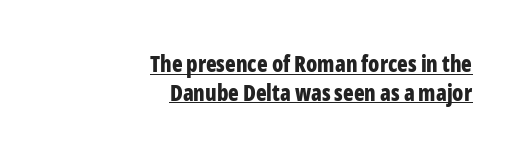
{"italic": "no", "bold": "yes", "underline": "yes", "align": "right", "line_spacing": "normal", "line_spacing_ratio": 1.31, "letter_spacing": "normal", "letter_spacing_em": 0.0, "glyph_px": 22}
